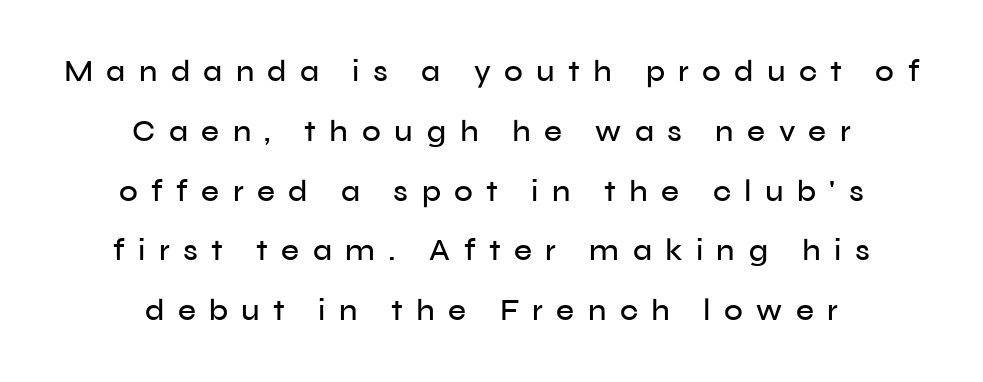
{"serif": "no", "italic": "no", "width": "normal", "stroke_contrast": "low", "x_height": "medium", "monospaced": "no", "underline": "no", "align": "center", "line_spacing": "loose", "line_spacing_ratio": 1.93, "letter_spacing": "wide", "letter_spacing_em": 0.43, "glyph_px": 31}
